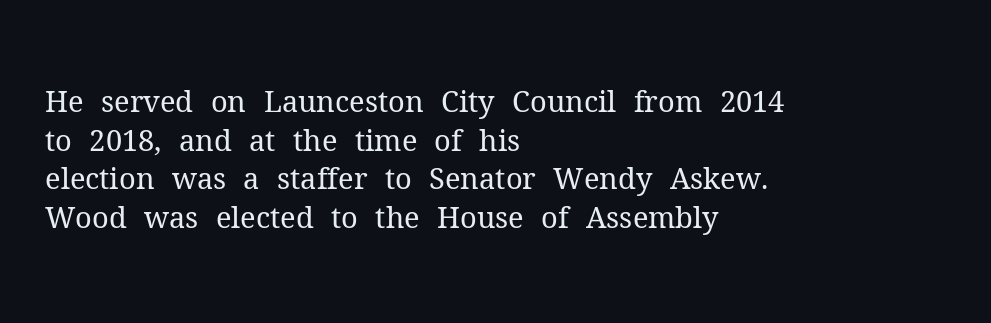
Q: Is the text bold? A: No.
Q: Is the text italic (slanted)? A: No, it is upright.
Q: Is the typeface a serif or a sans-serif typeface? A: Serif.
Q: Is the text underlined? A: No.
Q: How is the paragraph aligned? A: Left-aligned.
Q: Is the spacing between letters normal or unusually wide? A: Normal.
Q: Is the spacing between lines tight, normal or loose? A: Normal.
Q: Width (condensed, normal, or wide)? A: Normal.
Q: Stroke contrast? A: Medium.
Q: x-height? A: Medium.
Q: Monospaced? A: No.
